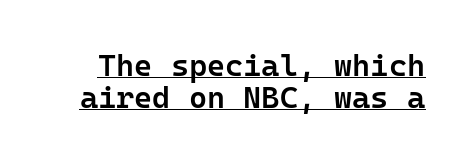
Q: Is the text bold? A: Semi-bold.
Q: Is the text italic (slanted)? A: No, it is upright.
Q: Is the typeface a serif or a sans-serif typeface? A: Sans-serif.
Q: Is the text underlined? A: Yes.
Q: Is the spacing between letters normal or unusually wide? A: Normal.
Q: Is the spacing between lines tight, normal or loose? A: Tight.
Q: Width (condensed, normal, or wide)? A: Normal.
Q: Stroke contrast? A: Low.
Q: x-height? A: Medium.
Q: Monospaced? A: Yes.
